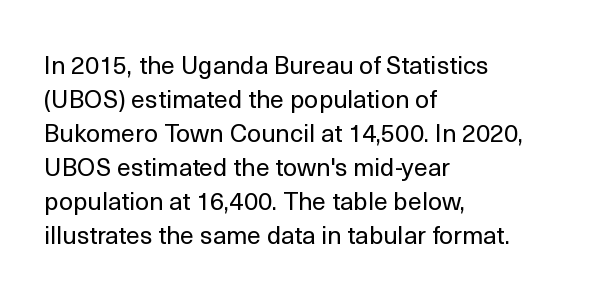
{"italic": "no", "bold": "no", "underline": "no", "align": "left", "line_spacing": "normal", "line_spacing_ratio": 1.36, "letter_spacing": "normal", "letter_spacing_em": 0.0, "glyph_px": 25}
